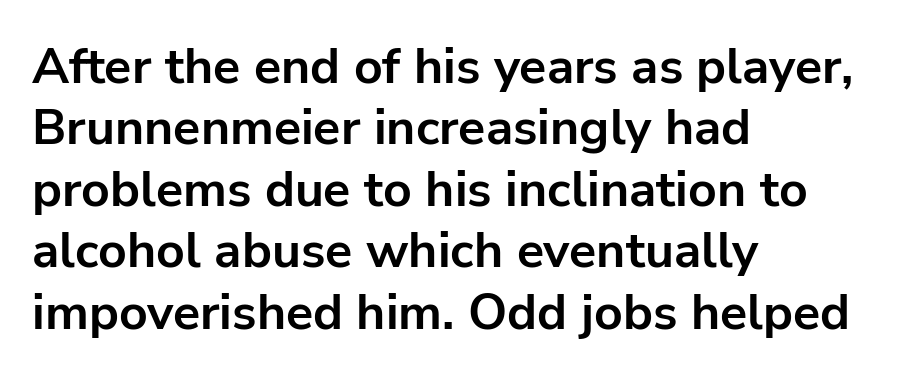
It's the straight-up-and-down kind of type. I'd describe the lettering as bold — thick and assertive. Alignment: flush left. Think of a printed novel: that variable character pitch is what you see here. The face used here is a sans, in the tradition of grotesques and geometrics. This rendering features lettering with no underline.
